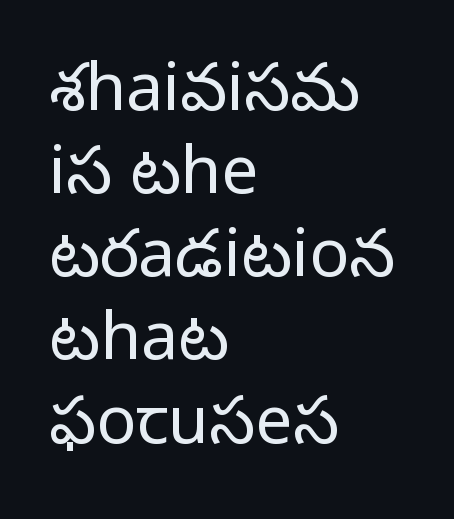
{"serif": "no", "italic": "no", "bold": "no", "weight": "light", "width": "normal", "stroke_contrast": "low", "x_height": "medium", "monospaced": "no", "underline": "no", "align": "left", "line_spacing": "normal", "line_spacing_ratio": 1.26, "letter_spacing": "normal", "letter_spacing_em": 0.0, "glyph_px": 66}
